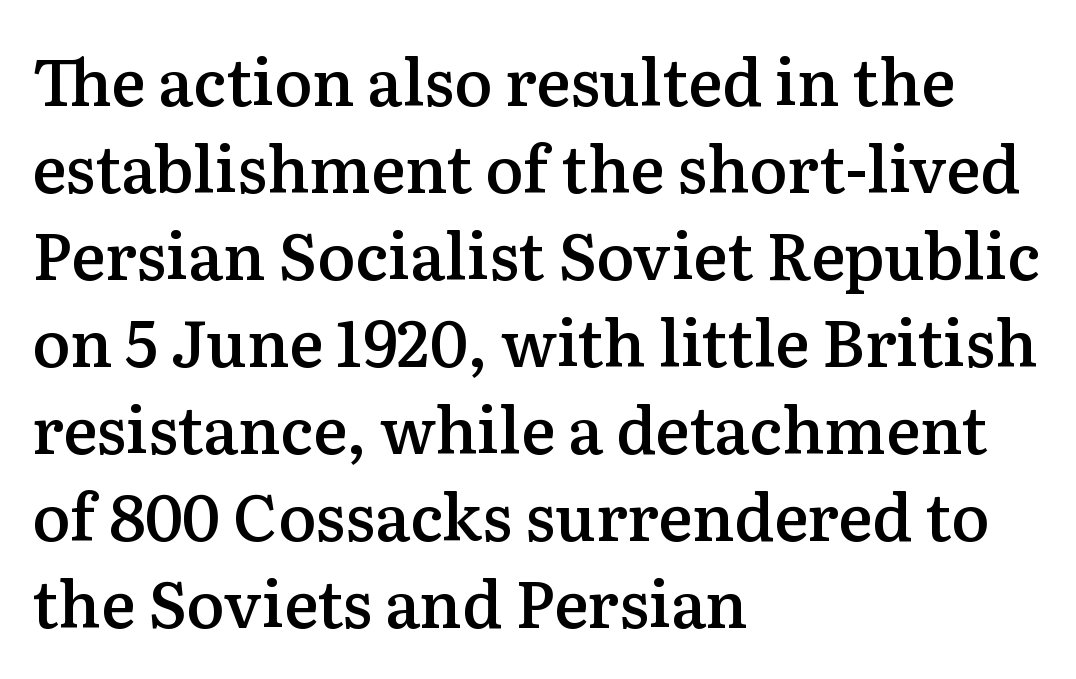
Q: Is the text bold? A: Semi-bold.
Q: Is the text italic (slanted)? A: No, it is upright.
Q: Is the typeface a serif or a sans-serif typeface? A: Serif.
Q: Is the text underlined? A: No.
Q: How is the paragraph aligned? A: Left-aligned.
Q: Is the spacing between letters normal or unusually wide? A: Normal.
Q: Is the spacing between lines tight, normal or loose? A: Normal.
Q: Width (condensed, normal, or wide)? A: Normal.
Q: Stroke contrast? A: Medium.
Q: x-height? A: Medium.
Q: Monospaced? A: No.
